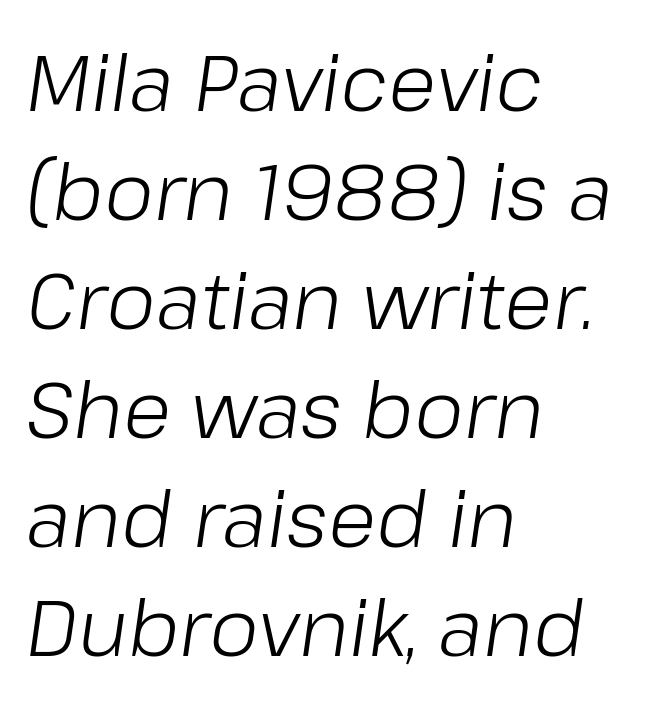
The image shows 79 px light type, italic (leaning right); set left-aligned, normal line spacing (1.38x), normal letter spacing, not underlined; low stroke contrast and a medium x-height.
